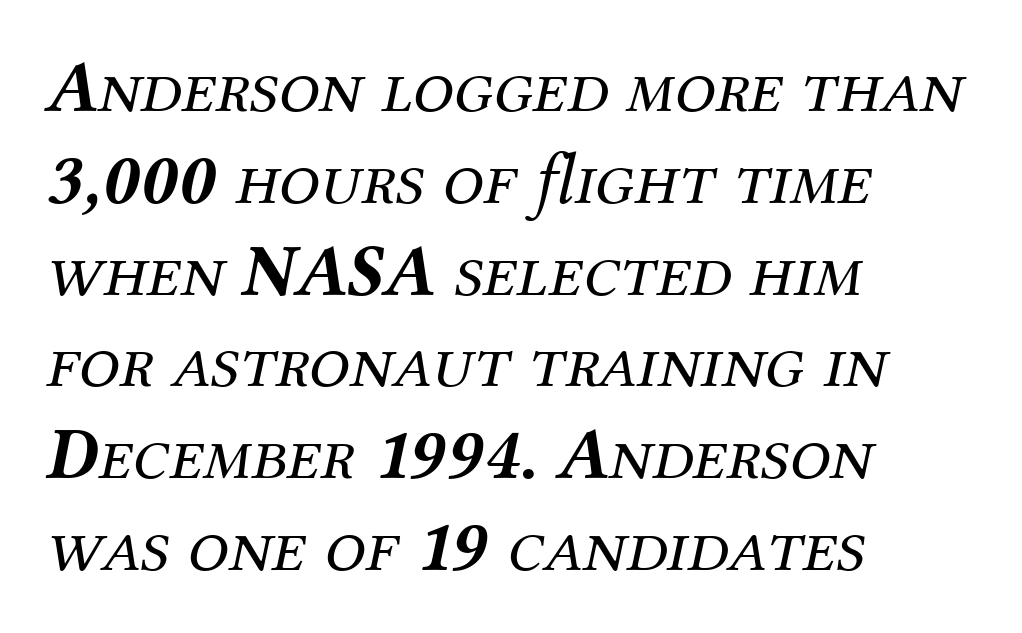
Q: Is the text bold? A: No.
Q: Is the text italic (slanted)? A: Yes, it leans right by about 12 degrees.
Q: Is the typeface a serif or a sans-serif typeface? A: Serif.
Q: Is the text underlined? A: No.
Q: How is the paragraph aligned? A: Left-aligned.
Q: Is the spacing between letters normal or unusually wide? A: Normal.
Q: Width (condensed, normal, or wide)? A: Normal.
Q: Stroke contrast? A: Medium.
Q: x-height? A: Medium.
Q: Monospaced? A: No.
